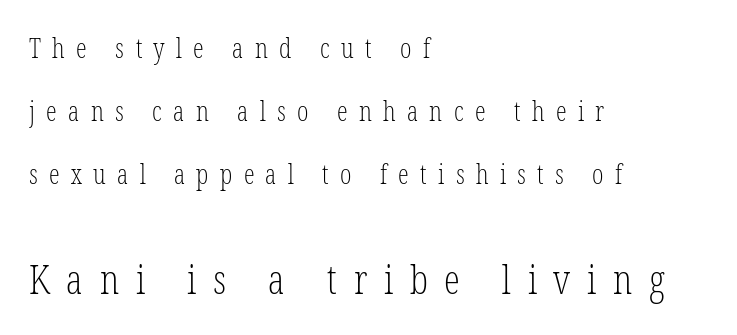
The image shows 40 px light, condensed serif type, upright; set left-aligned, loose line spacing (2.34x), unusually wide letter spacing (+0.42 em), not underlined; the second (bottom) block is 1.48x larger; low stroke contrast and a medium x-height.
